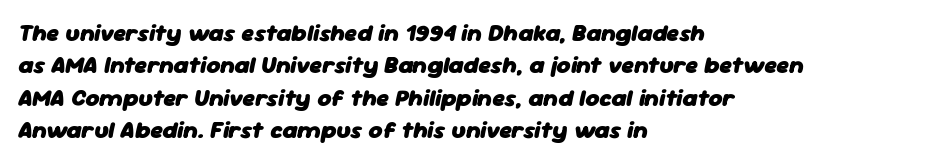
The passage shown is emphatically bold. Whoever set this chose a conventional vertical rhythm. The passage shown leans; its letterforms are oblique. The setting favours the left margin, as ordinary paragraphs usually do. Bare-footed words on every line.
